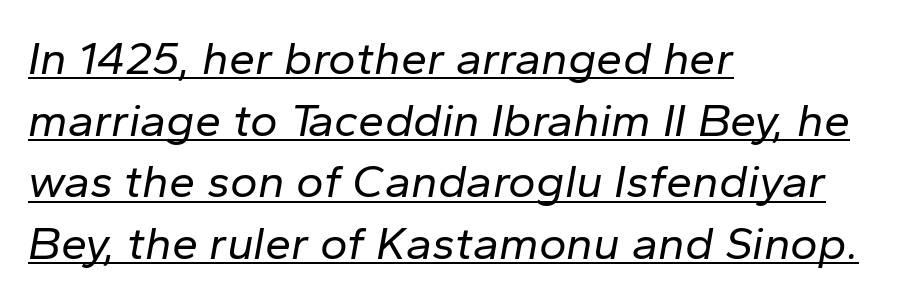
Does the copy run flush right? No — it runs flush left. This is oblique type, the kind used for emphasis or titles. These lines are rendered in a variable-pitch font. Students, observe: this is what conventionally led text looks like.
